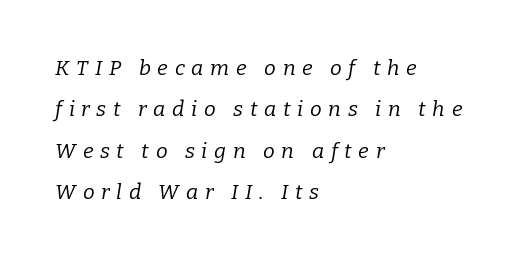
The image shows 21 px text type, italic (leaning right); set left-aligned, loose line spacing (1.97x), unusually wide letter spacing (+0.32 em), not underlined.
